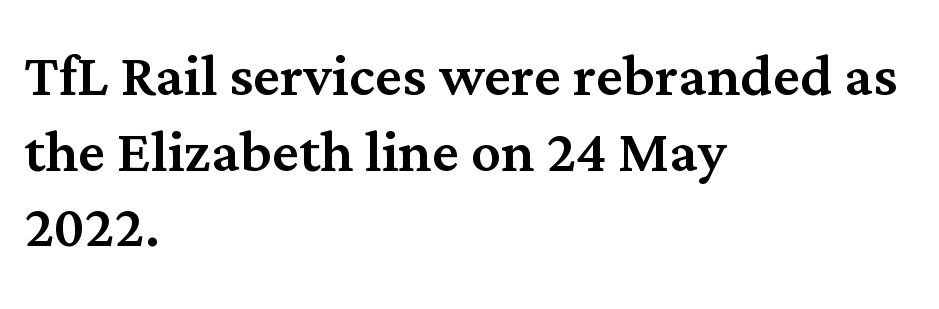
Q: Is the text italic (slanted)? A: No, it is upright.
Q: Is the typeface a serif or a sans-serif typeface? A: Serif.
Q: Is the text underlined? A: No.
Q: How is the paragraph aligned? A: Left-aligned.
Q: Is the spacing between letters normal or unusually wide? A: Normal.
Q: Is the spacing between lines tight, normal or loose? A: Tight.
Q: Width (condensed, normal, or wide)? A: Normal.
Q: Stroke contrast? A: Medium.
Q: x-height? A: Medium.
Q: Monospaced? A: No.
